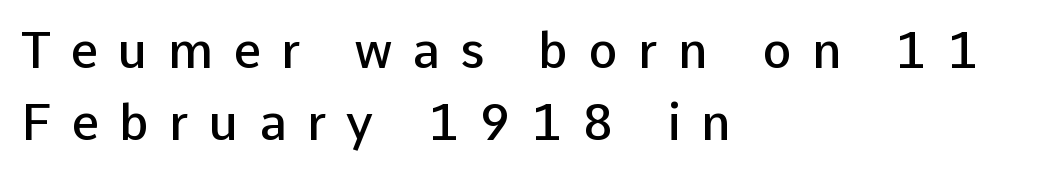
Q: Is the text bold? A: Semi-bold.
Q: Is the text italic (slanted)? A: No, it is upright.
Q: Is the typeface a serif or a sans-serif typeface? A: Sans-serif.
Q: Is the text underlined? A: No.
Q: How is the paragraph aligned? A: Left-aligned.
Q: Is the spacing between letters normal or unusually wide? A: Unusually wide.
Q: Is the spacing between lines tight, normal or loose? A: Normal.
Q: Width (condensed, normal, or wide)? A: Normal.
Q: Stroke contrast? A: Low.
Q: x-height? A: Medium.
Q: Monospaced? A: No.
